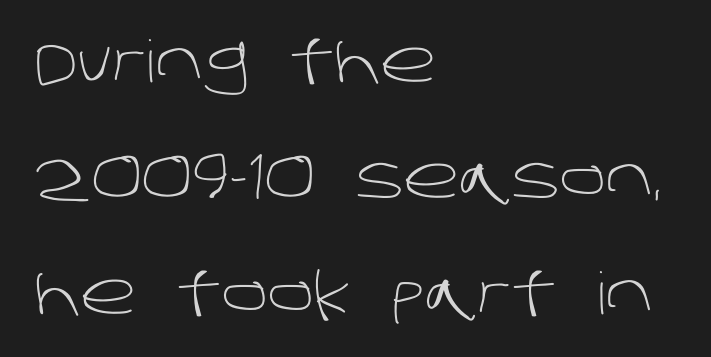
The image shows 58 px light sans-serif type; set left-aligned, loose line spacing (2.0x), normal letter spacing, not underlined; low stroke contrast and a large x-height.
